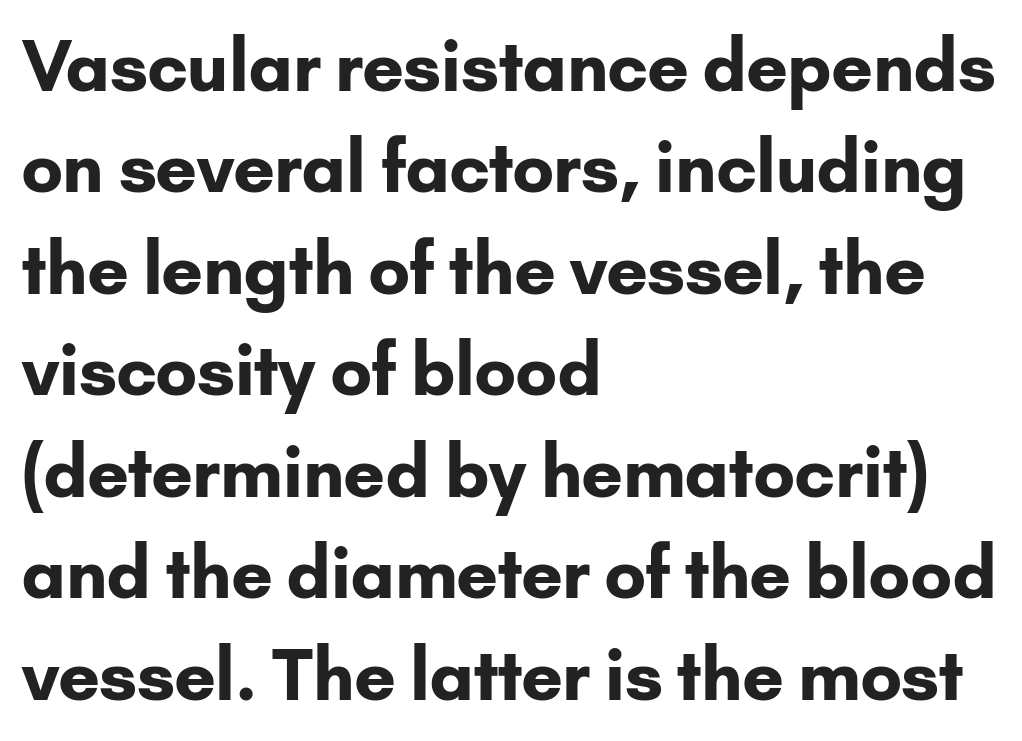
{"serif": "no", "italic": "no", "bold": "yes", "weight": "bold", "width": "normal", "stroke_contrast": "low", "x_height": "small", "monospaced": "no", "underline": "no", "align": "left", "line_spacing": "normal", "line_spacing_ratio": 1.47, "letter_spacing": "normal", "letter_spacing_em": 0.0, "glyph_px": 69}
